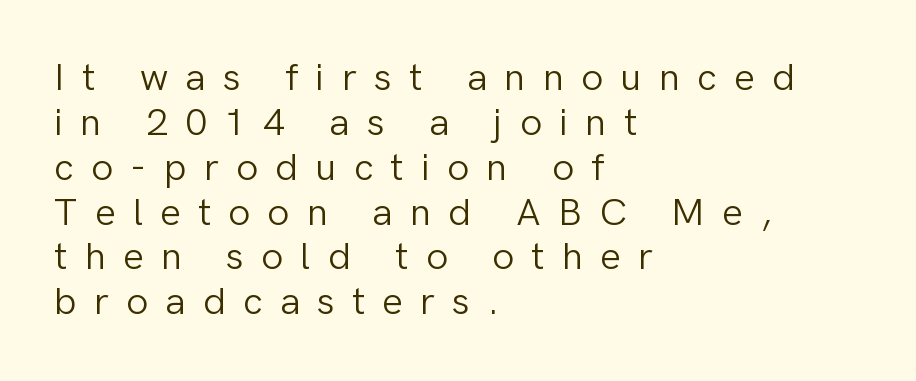
The image shows 39 px light sans-serif type, upright; set left-aligned, tight line spacing (1.15x), unusually wide letter spacing (+0.44 em), not underlined; low stroke contrast and a medium x-height.
